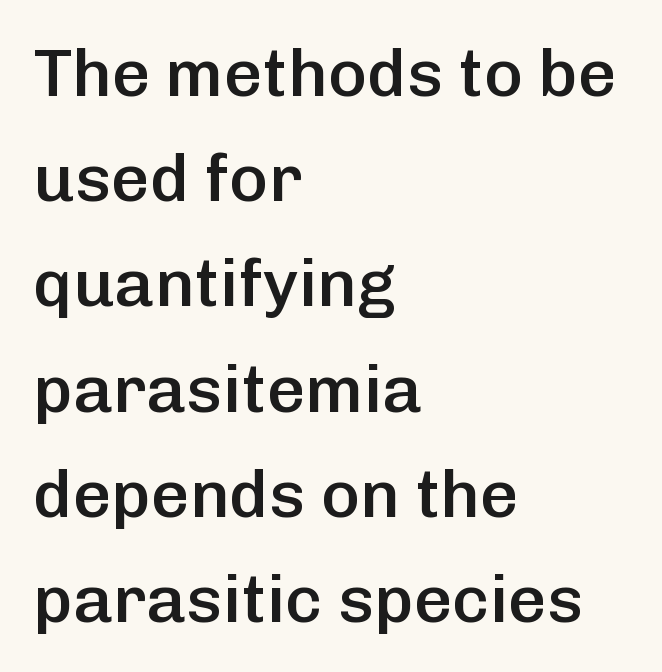
Q: Is the text bold? A: Semi-bold.
Q: Is the text italic (slanted)? A: No, it is upright.
Q: Is the typeface a serif or a sans-serif typeface? A: Sans-serif.
Q: Is the text underlined? A: No.
Q: How is the paragraph aligned? A: Left-aligned.
Q: Is the spacing between letters normal or unusually wide? A: Normal.
Q: Is the spacing between lines tight, normal or loose? A: Normal.
Q: Width (condensed, normal, or wide)? A: Normal.
Q: Stroke contrast? A: Low.
Q: x-height? A: Medium.
Q: Monospaced? A: No.
